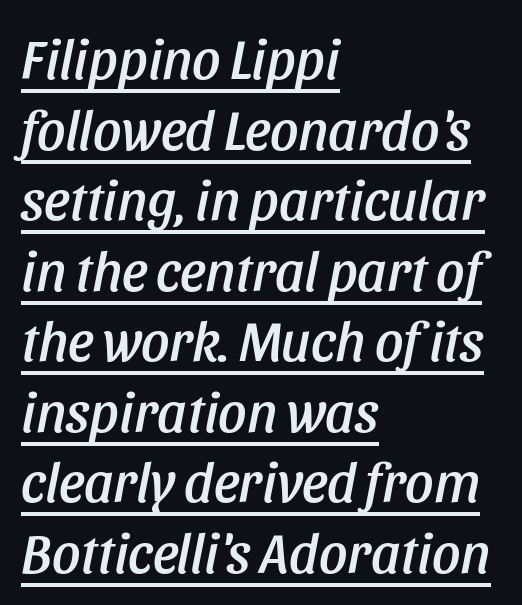
The image shows 56 px condensed type, italic (leaning right); set left-aligned, normal line spacing (1.26x), normal letter spacing, underlined; low stroke contrast and a large x-height.
